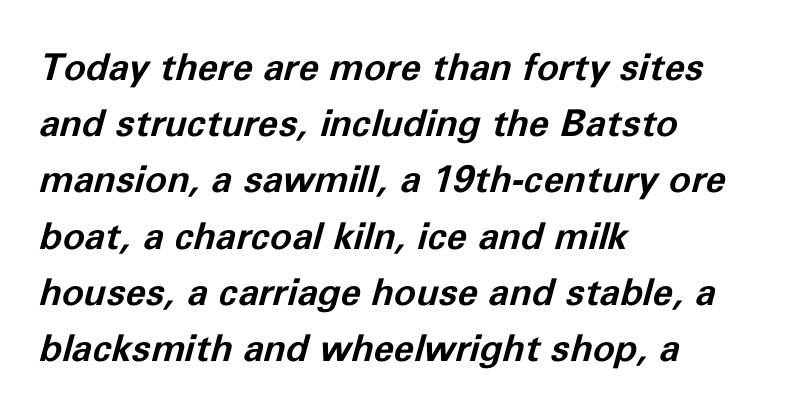
{"italic": "yes", "lean": "right", "slant_degrees": 11, "bold": "yes", "weight": "bold", "width": "normal", "stroke_contrast": "low", "x_height": "medium", "monospaced": "no", "underline": "no", "align": "left", "line_spacing": "normal", "line_spacing_ratio": 1.52, "letter_spacing": "normal", "letter_spacing_em": 0.0, "glyph_px": 37}
